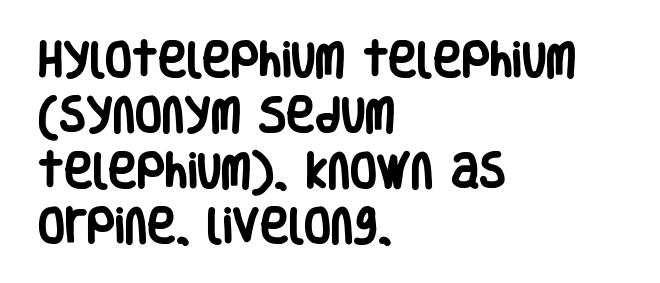
Q: Is the text bold? A: Yes.
Q: Is the text italic (slanted)? A: No, it is upright.
Q: Is the typeface a serif or a sans-serif typeface? A: Sans-serif.
Q: Is the text underlined? A: No.
Q: How is the paragraph aligned? A: Left-aligned.
Q: Is the spacing between letters normal or unusually wide? A: Normal.
Q: Is the spacing between lines tight, normal or loose? A: Normal.
Q: Width (condensed, normal, or wide)? A: Condensed.
Q: Stroke contrast? A: Low.
Q: x-height? A: Large.
Q: Monospaced? A: No.
